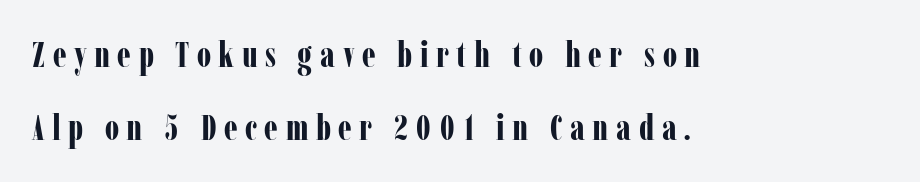
{"serif": "yes", "italic": "no", "bold": "yes", "weight": "bold", "width": "condensed", "stroke_contrast": "low", "x_height": "medium", "monospaced": "no", "underline": "no", "align": "left", "line_spacing": "loose", "line_spacing_ratio": 2.03, "letter_spacing": "wide", "letter_spacing_em": 0.21, "glyph_px": 36}
